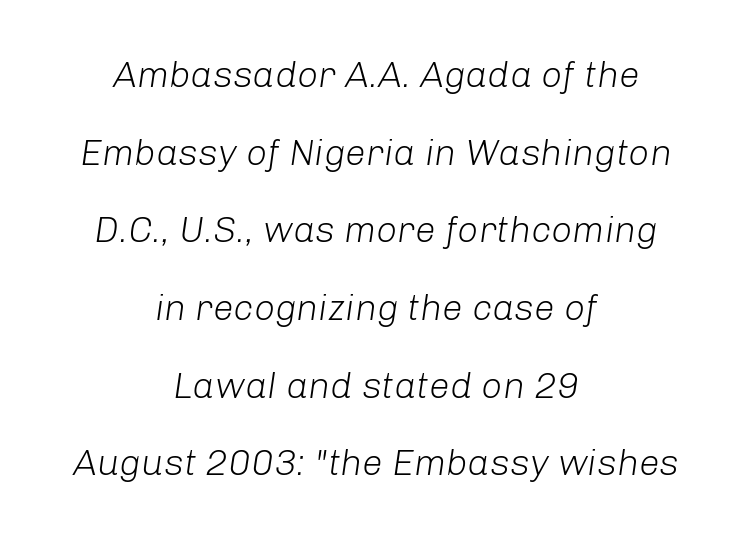
Q: Is the text bold? A: No.
Q: Is the text italic (slanted)? A: Yes, it leans right by about 8 degrees.
Q: Is the text underlined? A: No.
Q: How is the paragraph aligned? A: Centered.
Q: Is the spacing between letters normal or unusually wide? A: Normal.
Q: Is the spacing between lines tight, normal or loose? A: Loose.
Q: Width (condensed, normal, or wide)? A: Normal.
Q: Stroke contrast? A: Low.
Q: x-height? A: Medium.
Q: Monospaced? A: No.
